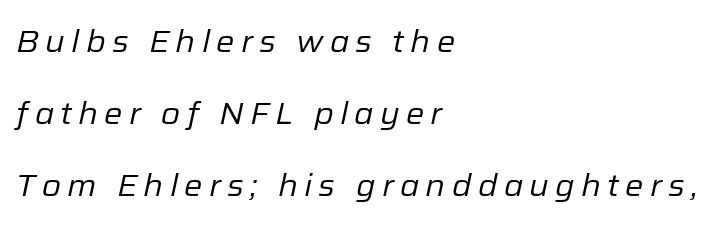
The image shows 31 px regular-weight type, italic (leaning right); set left-aligned, loose line spacing (2.33x), unusually wide letter spacing (+0.2 em), not underlined; low stroke contrast and a medium x-height.
